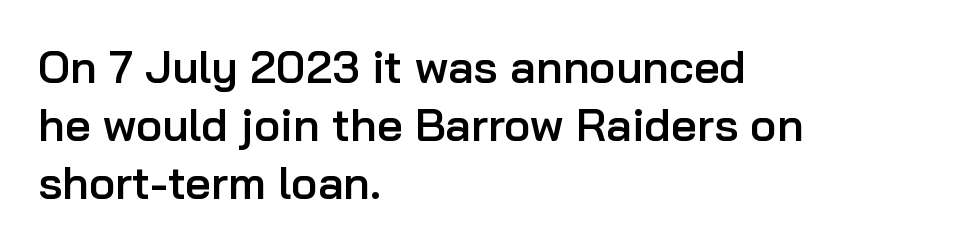
The image shows 45 px semibold sans-serif type, upright; set left-aligned, normal line spacing (1.29x), normal letter spacing, not underlined; low stroke contrast and a medium x-height.
